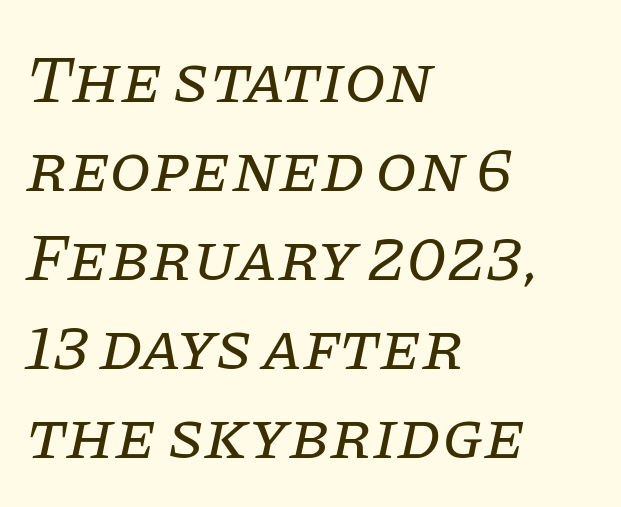
{"serif": "yes", "italic": "yes", "lean": "right", "slant_degrees": 11, "bold": "no", "weight": "regular", "width": "normal", "stroke_contrast": "low", "x_height": "large", "monospaced": "no", "underline": "no", "align": "left", "line_spacing": "normal", "line_spacing_ratio": 1.31, "letter_spacing": "normal", "letter_spacing_em": 0.0, "glyph_px": 68}
